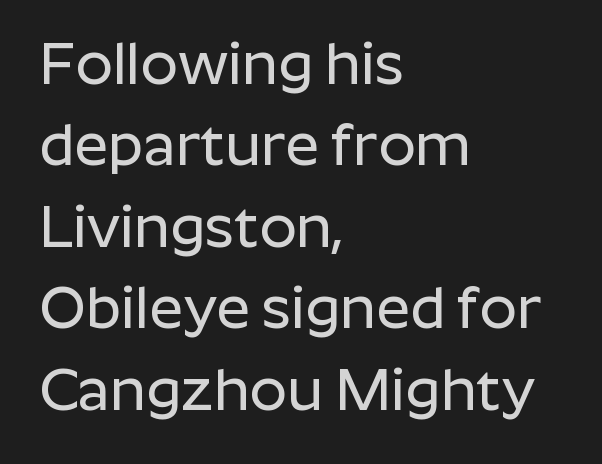
Q: Is the text italic (slanted)? A: No, it is upright.
Q: Is the typeface a serif or a sans-serif typeface? A: Sans-serif.
Q: Is the text underlined? A: No.
Q: How is the paragraph aligned? A: Left-aligned.
Q: Is the spacing between letters normal or unusually wide? A: Normal.
Q: Is the spacing between lines tight, normal or loose? A: Normal.
Q: Width (condensed, normal, or wide)? A: Normal.
Q: Stroke contrast? A: Low.
Q: x-height? A: Medium.
Q: Monospaced? A: No.
